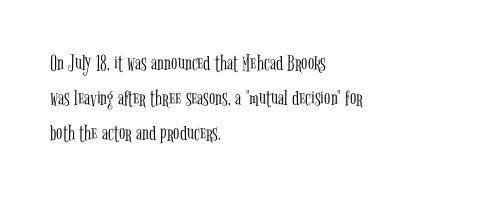
{"italic": "no", "bold": "no", "underline": "no", "align": "left", "line_spacing": "normal", "line_spacing_ratio": 1.53, "letter_spacing": "normal", "letter_spacing_em": 0.0, "glyph_px": 23}
